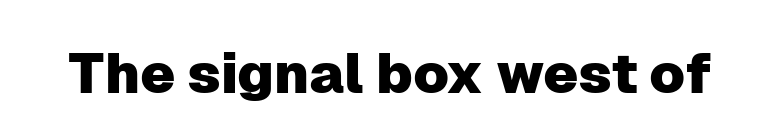
{"serif": "no", "italic": "no", "width": "normal", "stroke_contrast": "low", "x_height": "medium", "monospaced": "no", "underline": "no", "letter_spacing": "normal", "letter_spacing_em": 0.0, "glyph_px": 56}
